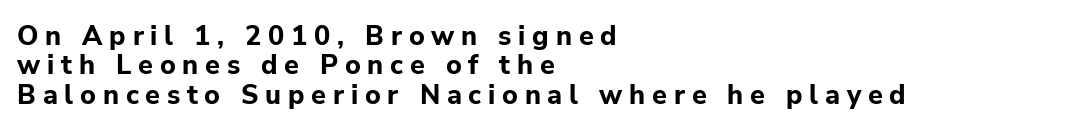
{"italic": "no", "bold": "yes", "underline": "no", "align": "left", "line_spacing": "tight", "line_spacing_ratio": 1.09, "letter_spacing": "wide", "letter_spacing_em": 0.25, "glyph_px": 27}
